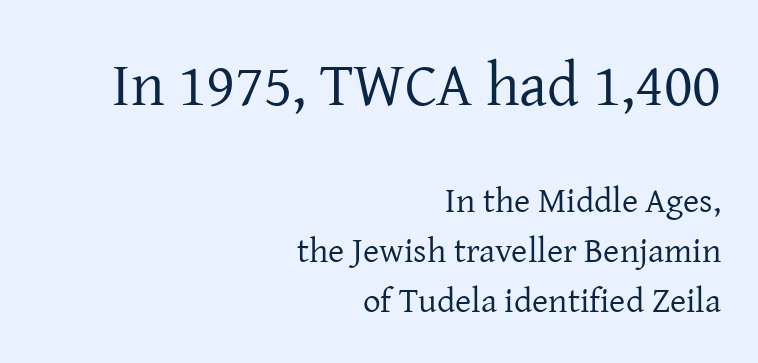
Q: Is the text bold? A: No.
Q: Is the text italic (slanted)? A: No, it is upright.
Q: Is the typeface a serif or a sans-serif typeface? A: Serif.
Q: Is the text underlined? A: No.
Q: How is the paragraph aligned? A: Right-aligned.
Q: Is the spacing between letters normal or unusually wide? A: Normal.
Q: Is the spacing between lines tight, normal or loose? A: Normal.
Q: Which block of text is set in a larger size, the first (top) or the second (bottom)? A: The first (top) one.
Q: Width (condensed, normal, or wide)? A: Normal.
Q: Stroke contrast? A: Low.
Q: x-height? A: Medium.
Q: Monospaced? A: No.
